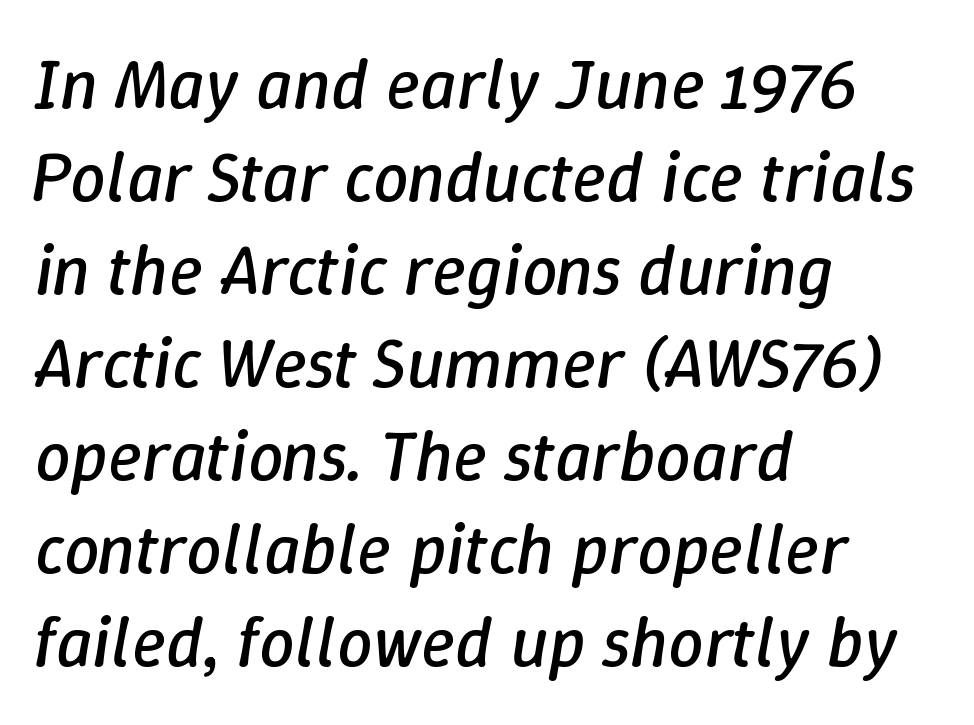
{"italic": "yes", "lean": "right", "slant_degrees": 9, "bold": "no", "weight": "regular", "width": "normal", "stroke_contrast": "low", "x_height": "medium", "monospaced": "no", "underline": "no", "align": "left", "line_spacing": "normal", "line_spacing_ratio": 1.31, "letter_spacing": "normal", "letter_spacing_em": 0.0, "glyph_px": 71}
